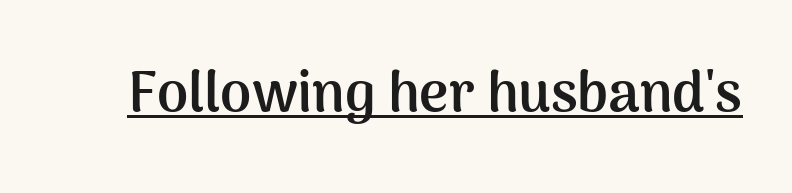
{"serif": "no", "italic": "no", "bold": "yes", "weight": "semibold", "width": "normal", "stroke_contrast": "medium", "x_height": "medium", "monospaced": "no", "underline": "yes", "letter_spacing": "normal", "letter_spacing_em": 0.0, "glyph_px": 56}
